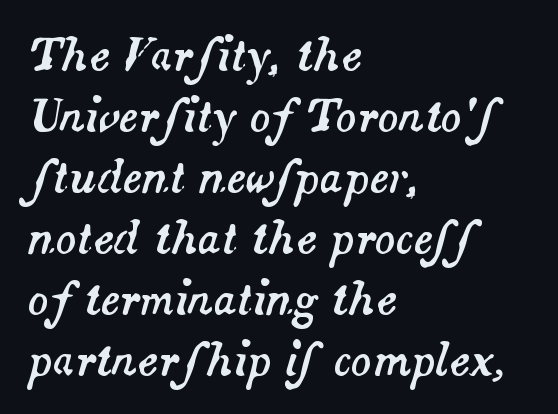
Q: Is the text italic (slanted)? A: Yes, it leans right by about 14 degrees.
Q: Is the text underlined? A: No.
Q: How is the paragraph aligned? A: Left-aligned.
Q: Is the spacing between letters normal or unusually wide? A: Normal.
Q: Is the spacing between lines tight, normal or loose? A: Normal.
Q: Width (condensed, normal, or wide)? A: Normal.
Q: Stroke contrast? A: Medium.
Q: x-height? A: Small.
Q: Monospaced? A: No.
